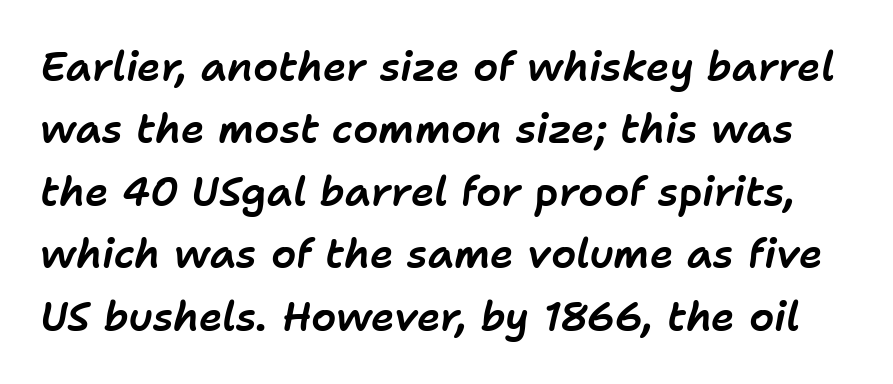
Q: Is the text italic (slanted)? A: Yes, it leans right by about 11 degrees.
Q: Is the text underlined? A: No.
Q: Is the spacing between letters normal or unusually wide? A: Normal.
Q: Is the spacing between lines tight, normal or loose? A: Normal.
Q: Width (condensed, normal, or wide)? A: Normal.
Q: Stroke contrast? A: Low.
Q: x-height? A: Medium.
Q: Monospaced? A: No.
